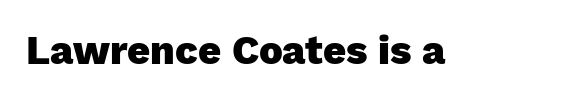
The image shows 40 px heavy sans-serif type, upright; set normal letter spacing, not underlined; low stroke contrast and a medium x-height.
